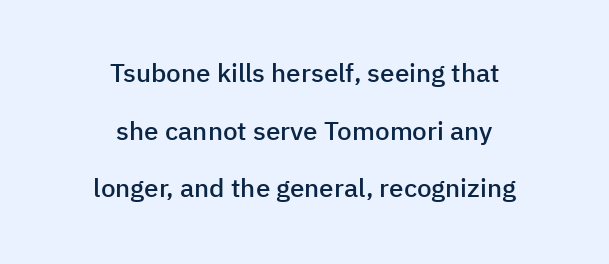
{"italic": "no", "bold": "semi", "underline": "no", "align": "center", "line_spacing": "loose", "line_spacing_ratio": 2.22, "letter_spacing": "normal", "letter_spacing_em": 0.0, "glyph_px": 26}
